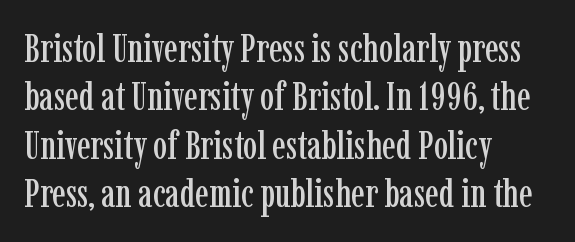
Q: Is the text italic (slanted)? A: No, it is upright.
Q: Is the typeface a serif or a sans-serif typeface? A: Serif.
Q: Is the text underlined? A: No.
Q: How is the paragraph aligned? A: Left-aligned.
Q: Is the spacing between letters normal or unusually wide? A: Normal.
Q: Width (condensed, normal, or wide)? A: Condensed.
Q: Stroke contrast? A: Low.
Q: x-height? A: Medium.
Q: Monospaced? A: No.
